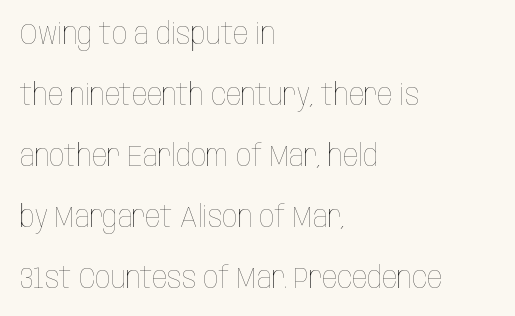
Quick note: not italic, upright. Each letter keeps its own natural width here, so spacing adapts to shape. What stands out about the letter spacing? Nothing — it is the standard amount. The typesetting does not lean heavy: it is not bold. The passage shown is not underscored anywhere.
